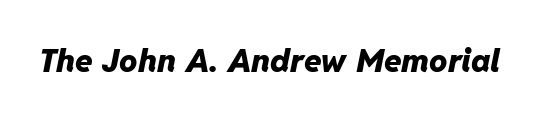
Q: Is the text bold? A: Yes.
Q: Is the text italic (slanted)? A: Yes, it leans right by about 11 degrees.
Q: Is the text underlined? A: No.
Q: Is the spacing between letters normal or unusually wide? A: Normal.
Q: Width (condensed, normal, or wide)? A: Normal.
Q: Stroke contrast? A: Low.
Q: x-height? A: Medium.
Q: Monospaced? A: No.
